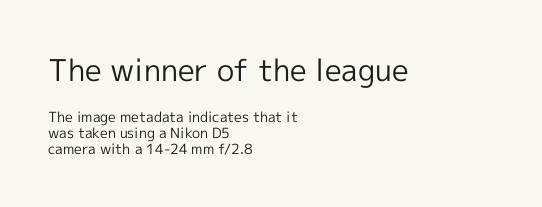
{"serif": "no", "italic": "no", "bold": "no", "weight": "regular", "width": "normal", "x_height": "medium", "monospaced": "no", "underline": "no", "align": "left", "line_spacing": "tight", "line_spacing_ratio": 1.13, "letter_spacing": "normal", "letter_spacing_em": 0.0, "larger_block": "first", "size_ratio": 2.14, "glyph_px": 30}
